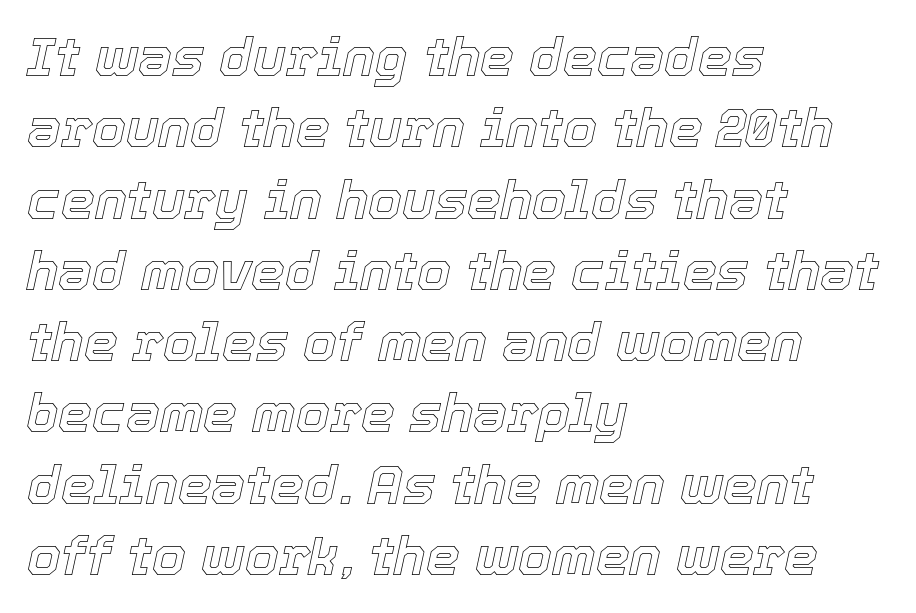
Students, note that the glyphs here touch the page at normal intervals. The space beneath each line is pristine and unruled. Compared with ordinary roman type, these characters are visibly tilted. Here the designer chose a conventional face with non-uniform glyph widths.
